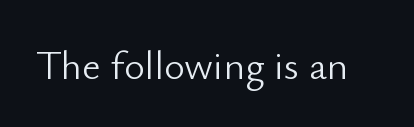
{"serif": "no", "italic": "no", "bold": "no", "weight": "light", "width": "normal", "stroke_contrast": "low", "x_height": "small", "monospaced": "no", "underline": "no", "letter_spacing": "normal", "letter_spacing_em": 0.0, "glyph_px": 40}
